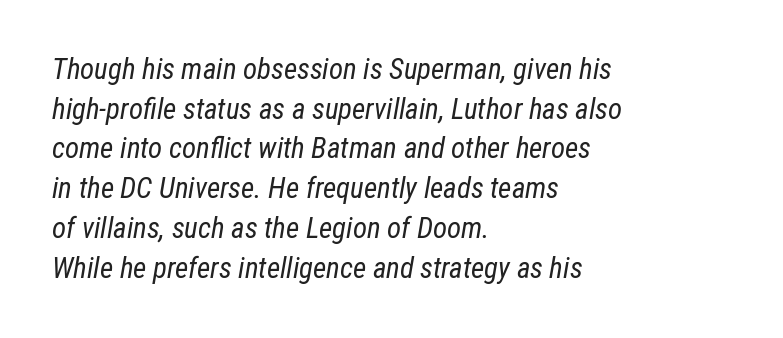
{"italic": "yes", "lean": "right", "slant_degrees": 12, "bold": "no", "weight": "regular", "width": "condensed", "stroke_contrast": "low", "x_height": "medium", "monospaced": "no", "underline": "no", "align": "left", "line_spacing": "normal", "line_spacing_ratio": 1.37, "letter_spacing": "normal", "letter_spacing_em": 0.0, "glyph_px": 29}
